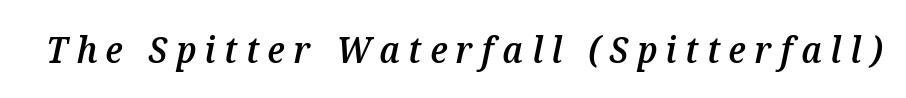
Does extra space separate the letters? Yes, quite a lot of it. There's an unmistakable incline to the writing here. Unmarked baselines from the first word to the last. Think of a printed novel: that variable character pitch is what you see here. Weight check: semibold — heavier than regular, not quite bold.
